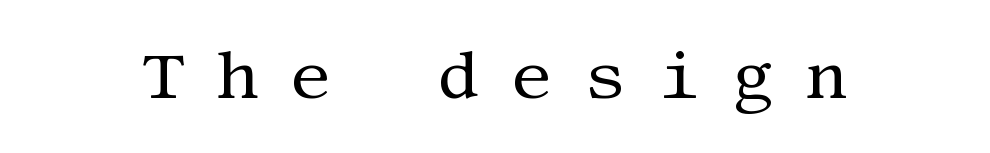
The image shows 67 px regular-weight serif type, upright; set unusually wide letter spacing (+0.46 em), not underlined; medium stroke contrast and a large x-height.
